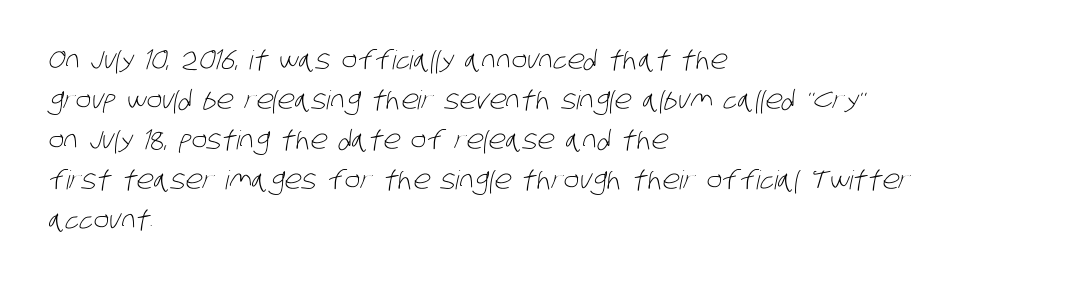
Q: Is the text bold? A: No.
Q: Is the text underlined? A: No.
Q: How is the paragraph aligned? A: Left-aligned.
Q: Is the spacing between letters normal or unusually wide? A: Normal.
Q: Is the spacing between lines tight, normal or loose? A: Normal.
